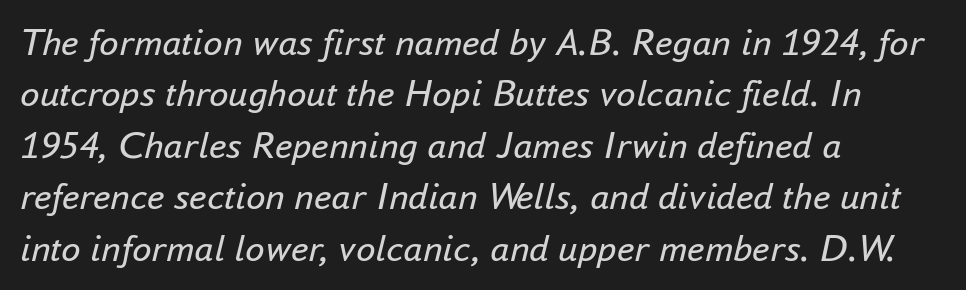
The designer left line spacing at the default. The weight tops out at a normal text grade. Between one letter and the next there's only the usual sliver of space. This sample has the flowing, uneven cadence of proportional lettering.
